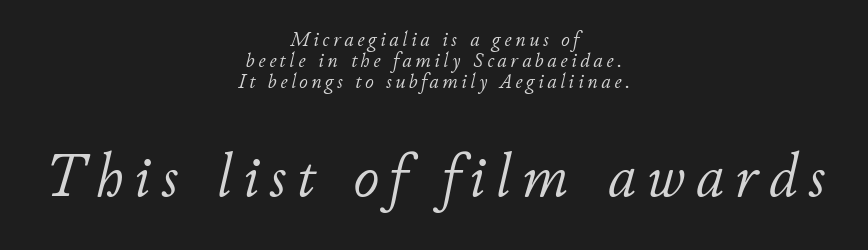
{"italic": "yes", "lean": "right", "slant_degrees": 11, "bold": "no", "weight": "light", "width": "normal", "stroke_contrast": "low", "x_height": "small", "monospaced": "no", "underline": "no", "align": "center", "line_spacing": "tight", "line_spacing_ratio": 1.01, "larger_block": "second", "size_ratio": 3.0, "glyph_px": 63}
